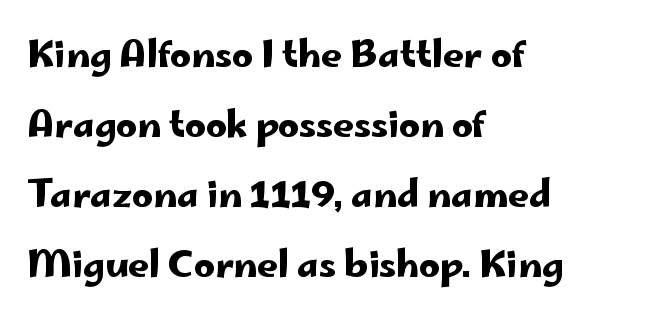
Q: Is the text italic (slanted)? A: No, it is upright.
Q: Is the typeface a serif or a sans-serif typeface? A: Sans-serif.
Q: Is the text underlined? A: No.
Q: How is the paragraph aligned? A: Left-aligned.
Q: Is the spacing between letters normal or unusually wide? A: Normal.
Q: Is the spacing between lines tight, normal or loose? A: Loose.
Q: Width (condensed, normal, or wide)? A: Wide.
Q: Stroke contrast? A: Low.
Q: x-height? A: Small.
Q: Monospaced? A: No.
